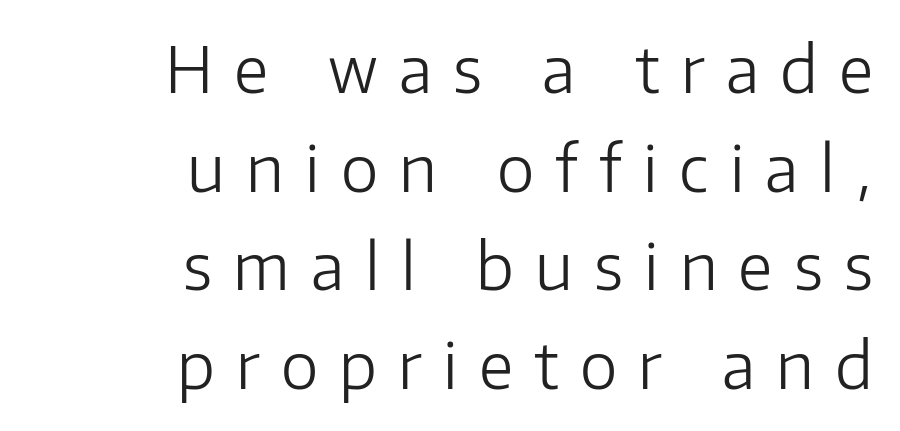
{"serif": "no", "italic": "no", "bold": "no", "weight": "light", "width": "normal", "stroke_contrast": "low", "x_height": "medium", "monospaced": "no", "underline": "no", "align": "right", "line_spacing": "normal", "line_spacing_ratio": 1.54, "letter_spacing": "wide", "letter_spacing_em": 0.33, "glyph_px": 64}
